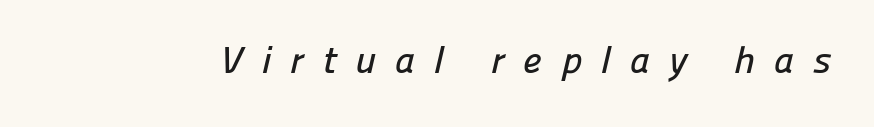
Q: Is the typeface a serif or a sans-serif typeface? A: Sans-serif.
Q: Is the text underlined? A: No.
Q: Is the spacing between letters normal or unusually wide? A: Unusually wide.
Q: Width (condensed, normal, or wide)? A: Normal.
Q: Stroke contrast? A: Low.
Q: x-height? A: Medium.
Q: Monospaced? A: No.
